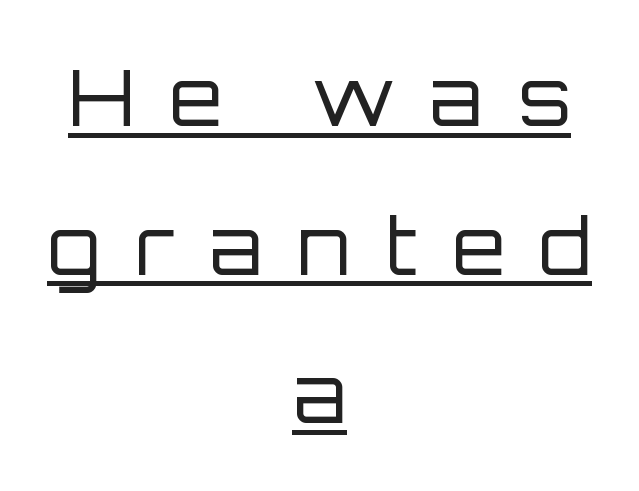
Caption: expanded tracking, letters set apart. Nothing sits at the stroke ends, so this counts as sans-serif. Quick note: not italic, upright. The lines are spread far apart with generous leading. One-word summary of the alignment: center. Varying glyph widths throughout — classic text-font behaviour.
